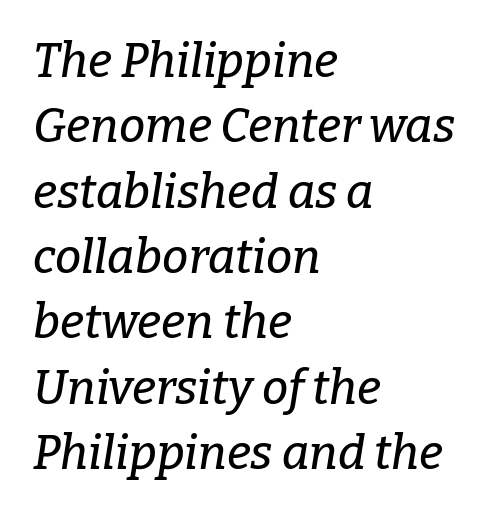
Q: Is the text italic (slanted)? A: Yes, it leans right by about 9 degrees.
Q: Is the typeface a serif or a sans-serif typeface? A: Serif.
Q: Is the text underlined? A: No.
Q: How is the paragraph aligned? A: Left-aligned.
Q: Is the spacing between letters normal or unusually wide? A: Normal.
Q: Is the spacing between lines tight, normal or loose? A: Normal.
Q: Width (condensed, normal, or wide)? A: Normal.
Q: Stroke contrast? A: Low.
Q: x-height? A: Medium.
Q: Monospaced? A: No.
